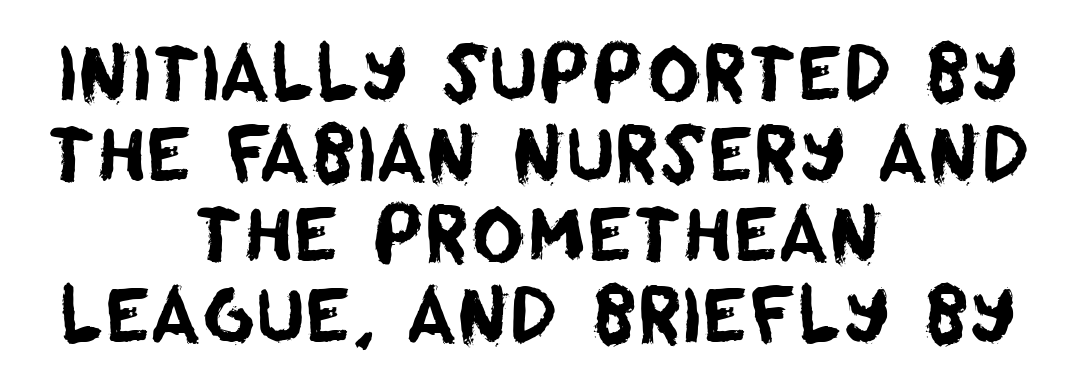
{"serif": "no", "width": "normal", "stroke_contrast": "low", "x_height": "large", "monospaced": "no", "underline": "no", "align": "center", "line_spacing": "tight", "line_spacing_ratio": 1.09, "letter_spacing": "normal", "letter_spacing_em": 0.0, "glyph_px": 74}
